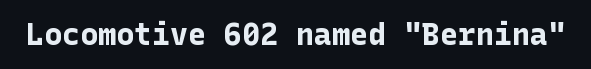
The passage shown is not underscored anywhere. Does the weight exceed regular? Yes, all the way to bold. Honestly, the letter spacing is just normal — you wouldn't notice it. Every stem runs plumb, perpendicular to the baseline.
